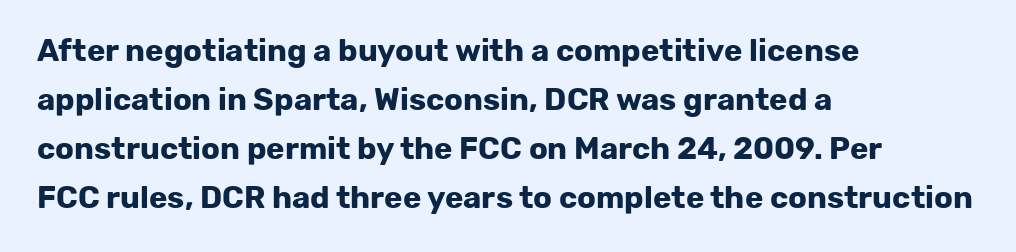
Q: Is the text bold? A: Yes.
Q: Is the text italic (slanted)? A: No, it is upright.
Q: Is the typeface a serif or a sans-serif typeface? A: Sans-serif.
Q: Is the text underlined? A: No.
Q: How is the paragraph aligned? A: Left-aligned.
Q: Is the spacing between letters normal or unusually wide? A: Normal.
Q: Is the spacing between lines tight, normal or loose? A: Normal.
Q: Width (condensed, normal, or wide)? A: Normal.
Q: Stroke contrast? A: Low.
Q: x-height? A: Medium.
Q: Monospaced? A: No.
